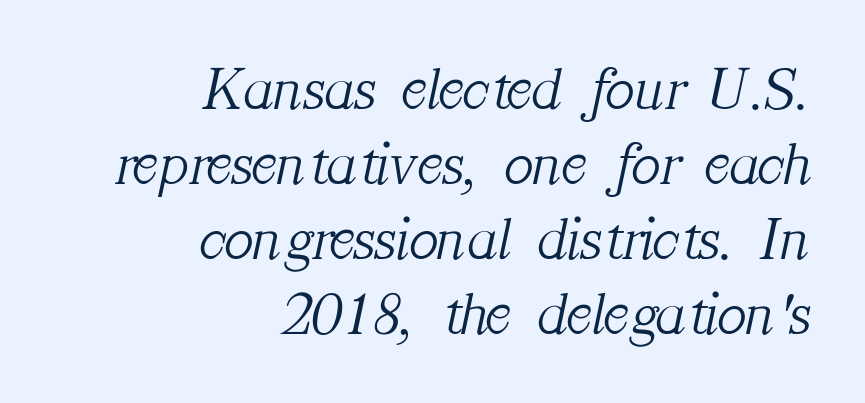
Q: Is the text bold? A: No.
Q: Is the text italic (slanted)? A: Yes, it leans right by about 12 degrees.
Q: Is the typeface a serif or a sans-serif typeface? A: Serif.
Q: Is the text underlined? A: No.
Q: How is the paragraph aligned? A: Right-aligned.
Q: Is the spacing between letters normal or unusually wide? A: Normal.
Q: Width (condensed, normal, or wide)? A: Normal.
Q: Stroke contrast? A: Medium.
Q: x-height? A: Medium.
Q: Monospaced? A: No.
